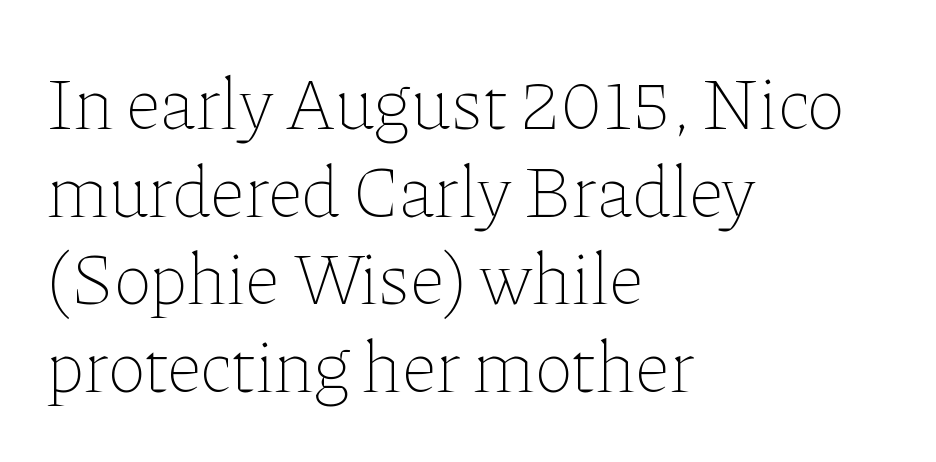
No letter is thick-stroked: the sample isn't bold. Where is the straight margin? On the left. A bare baseline throughout the passage. Do the characters align in a grid? No, the font is proportional. These lines were composed using upright roman letters.
